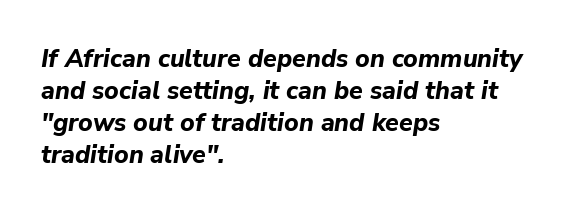
The image shows 25 px bold type, italic (leaning right); set left-aligned, normal line spacing (1.28x), normal letter spacing, not underlined.
